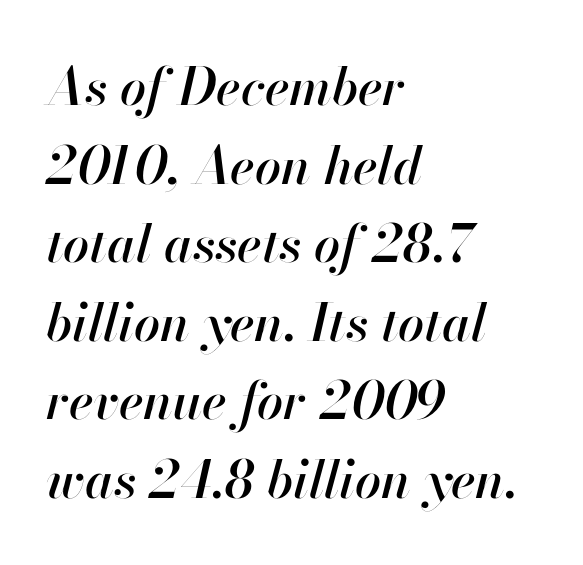
The image shows 52 px text type, italic (leaning right); set left-aligned, normal line spacing (1.51x), normal letter spacing, not underlined; high stroke contrast and a small x-height.
